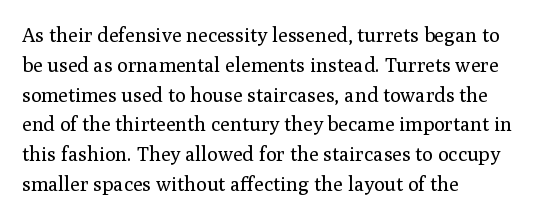
Rule under the text: the space is simply empty. Upright lettering throughout. This rendering leaves character spacing at its baseline value. If you drew a ruler down the left edge, every line would touch it. Is there much room between lines? A standard amount, neither cramped nor airy. This reads as an unemphasized weight, regular at the heaviest.
